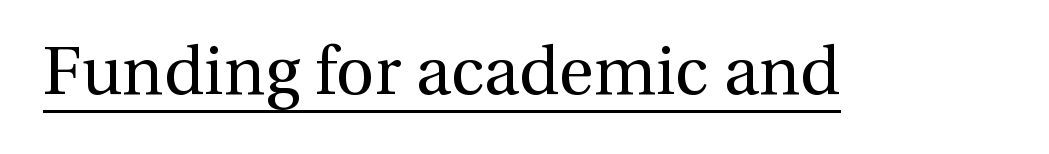
The image shows 67 px regular-weight serif type, upright; set normal letter spacing, underlined; a medium x-height.
